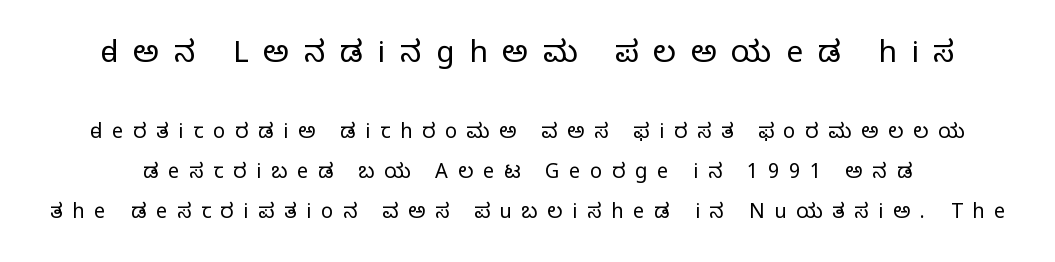
Q: Is the text bold? A: No.
Q: Is the text italic (slanted)? A: No, it is upright.
Q: Is the typeface a serif or a sans-serif typeface? A: Serif.
Q: Is the text underlined? A: No.
Q: Is the spacing between letters normal or unusually wide? A: Unusually wide.
Q: Is the spacing between lines tight, normal or loose? A: Loose.
Q: Which block of text is set in a larger size, the first (top) or the second (bottom)? A: The first (top) one.
Q: Width (condensed, normal, or wide)? A: Normal.
Q: Stroke contrast? A: Low.
Q: x-height? A: Large.
Q: Monospaced? A: No.
